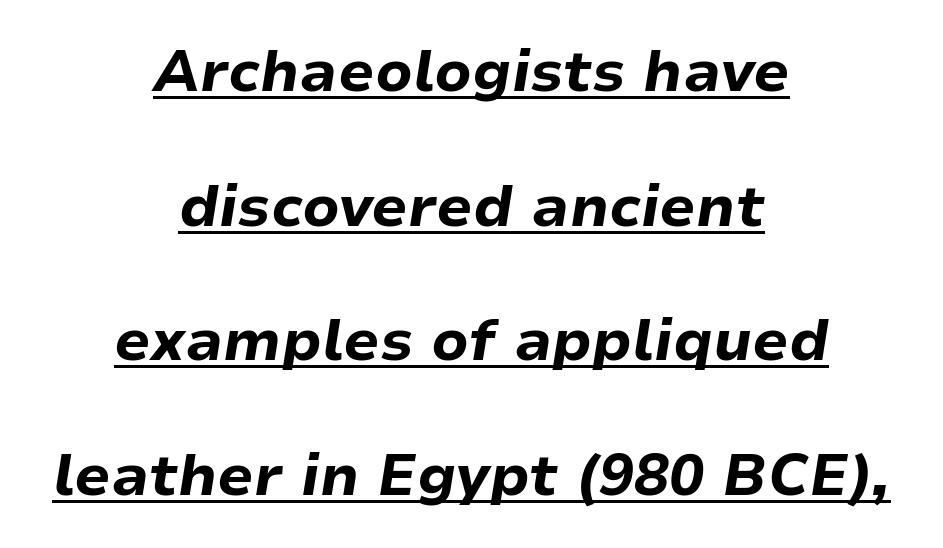
The image shows 58 px bold type, italic (leaning right); set centered, loose line spacing (2.32x), normal letter spacing, underlined; low stroke contrast and a medium x-height.
